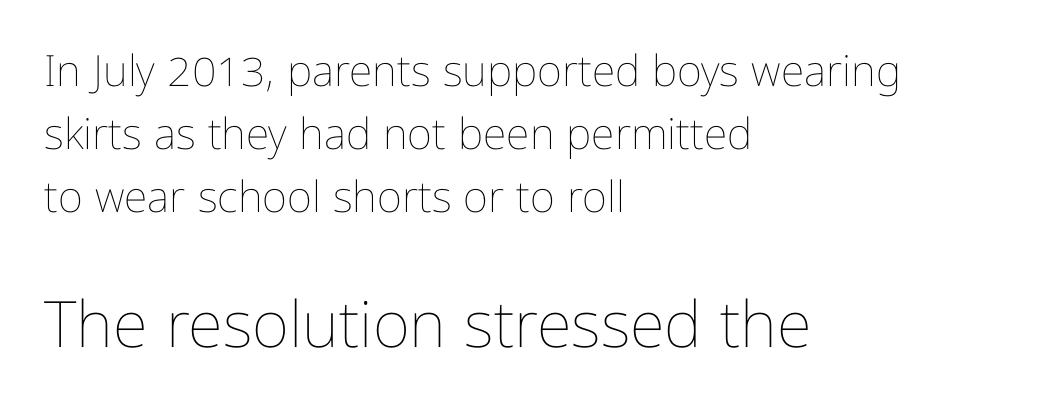
The image shows 64 px thin, condensed type, upright; set left-aligned, normal line spacing (1.46x), normal letter spacing, not underlined; the second (bottom) block is 1.49x larger; low stroke contrast and a medium x-height.
